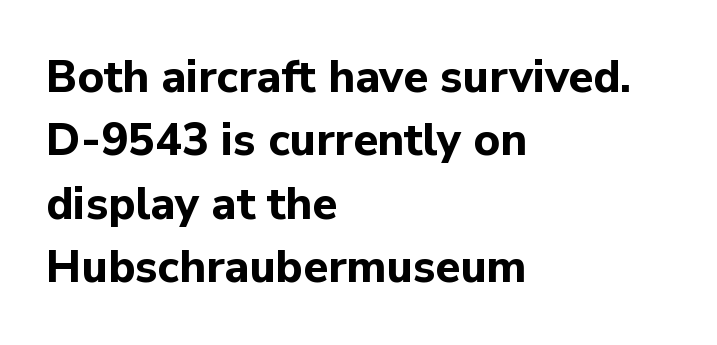
Q: Is the text bold? A: Yes.
Q: Is the text italic (slanted)? A: No, it is upright.
Q: Is the typeface a serif or a sans-serif typeface? A: Sans-serif.
Q: Is the text underlined? A: No.
Q: How is the paragraph aligned? A: Left-aligned.
Q: Is the spacing between letters normal or unusually wide? A: Normal.
Q: Is the spacing between lines tight, normal or loose? A: Normal.
Q: Width (condensed, normal, or wide)? A: Normal.
Q: Stroke contrast? A: Low.
Q: x-height? A: Medium.
Q: Monospaced? A: No.
